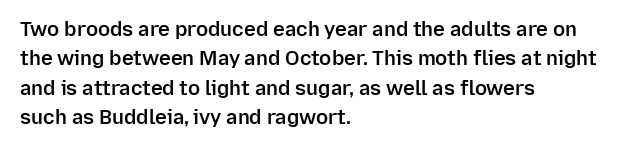
{"italic": "no", "bold": "semi", "underline": "no", "align": "left", "line_spacing": "normal", "line_spacing_ratio": 1.47, "letter_spacing": "normal", "letter_spacing_em": 0.0, "glyph_px": 20}
